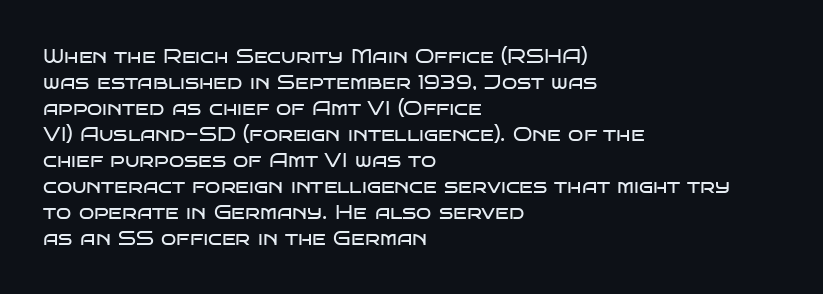
Where is the straight margin? On the left. This sample keeps an unexceptional amount of space between lines. The typesetting does not lean heavy: it is not bold. The gaps between neighbouring characters are ordinary and unremarkable. A clean baseline with only descenders dipping below it.
